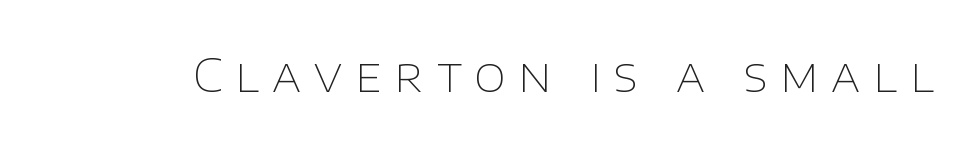
The image shows 46 px thin sans-serif type, upright; set unusually wide letter spacing (+0.28 em), not underlined; low stroke contrast and a large x-height.
